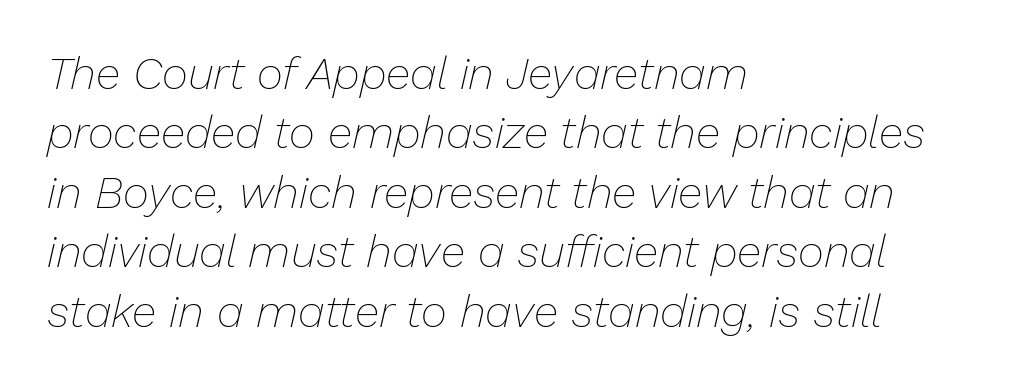
The image shows 45 px thin type, italic (leaning right); set left-aligned, normal line spacing (1.32x), normal letter spacing, not underlined; low stroke contrast and a medium x-height.
